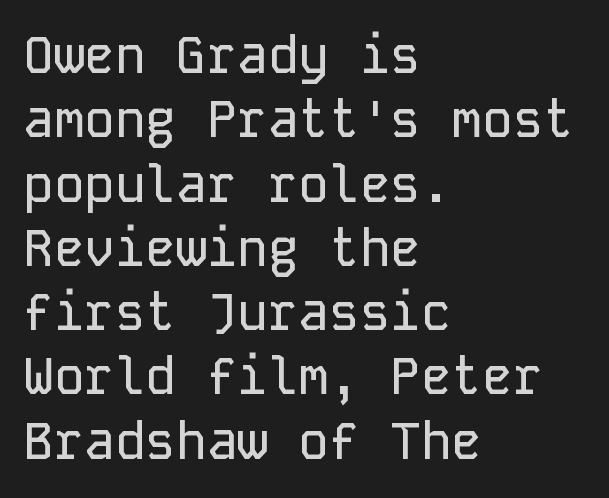
Q: Is the text italic (slanted)? A: No, it is upright.
Q: Is the typeface a serif or a sans-serif typeface? A: Sans-serif.
Q: Is the text underlined? A: No.
Q: How is the paragraph aligned? A: Left-aligned.
Q: Is the spacing between letters normal or unusually wide? A: Normal.
Q: Is the spacing between lines tight, normal or loose? A: Normal.
Q: Width (condensed, normal, or wide)? A: Normal.
Q: Stroke contrast? A: Low.
Q: x-height? A: Medium.
Q: Monospaced? A: Yes.
